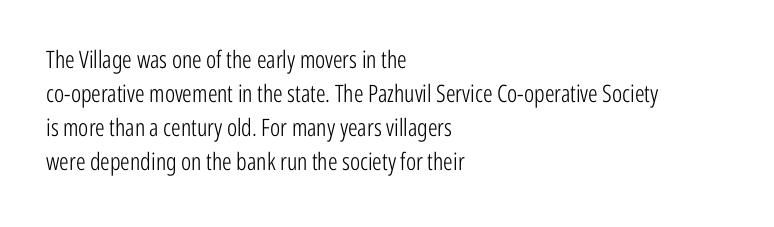
The image shows 24 px text type, upright; set left-aligned, normal line spacing (1.42x), normal letter spacing, not underlined.
